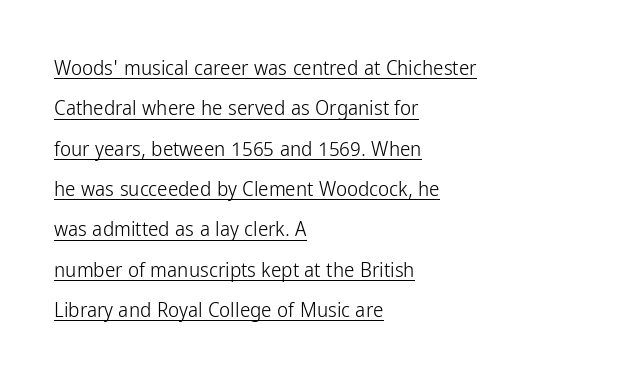
The rendering anchors every line to the left-hand side. Somebody hit Ctrl+U on this one — the words are underlined. Vertical spacing — loose. The specimen reads as upright at a glance.
